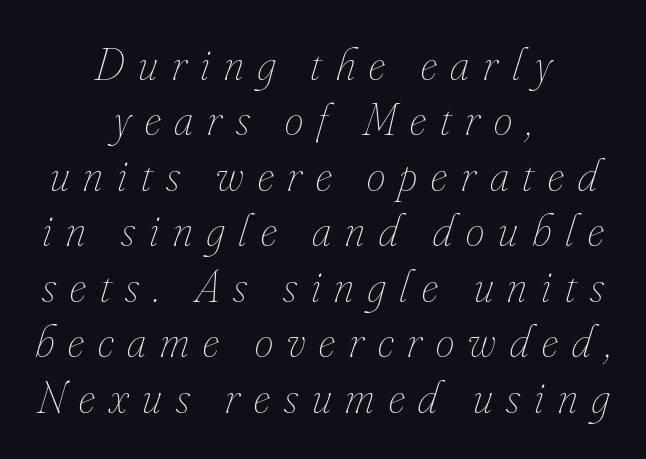
{"italic": "yes", "lean": "right", "slant_degrees": 16, "bold": "no", "weight": "thin", "width": "condensed", "stroke_contrast": "low", "x_height": "small", "monospaced": "no", "underline": "no", "align": "center", "line_spacing_ratio": 1.18, "letter_spacing": "wide", "letter_spacing_em": 0.3, "glyph_px": 47}
